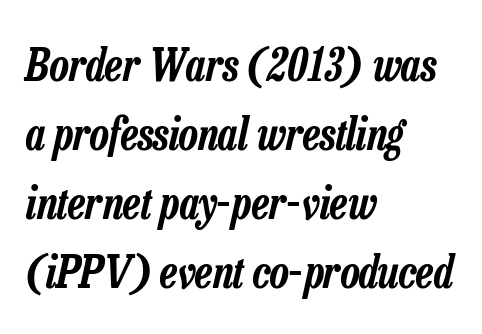
{"italic": "yes", "lean": "right", "slant_degrees": 13, "width": "condensed", "stroke_contrast": "low", "x_height": "medium", "monospaced": "no", "underline": "no", "align": "left", "line_spacing": "normal", "line_spacing_ratio": 1.57, "letter_spacing": "normal", "letter_spacing_em": 0.0, "glyph_px": 44}
